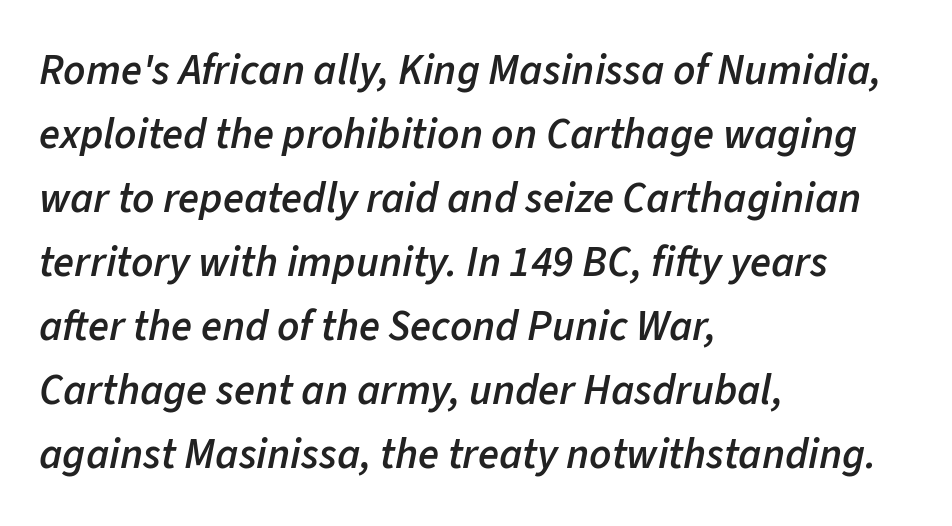
Here the designer chose a conventional face with non-uniform glyph widths. Typeset ragged right — the left edge is the straight one. One glance says typical: line gaps are just what's usual. Typesetter's note: demi weight, one step under bold. Letters rest on an invisible, unmarked baseline.
